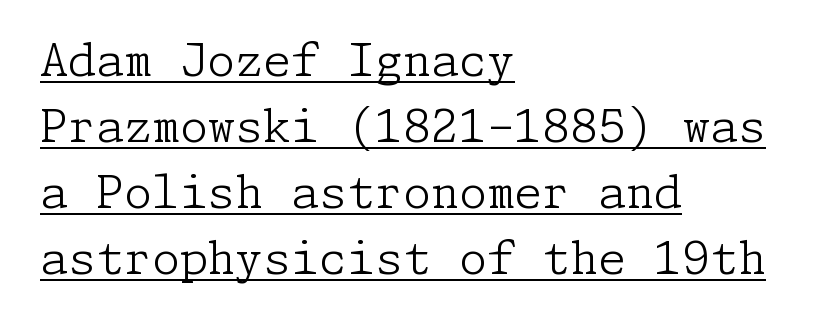
A classic flush-left, rag-right setting is used for this passage. Quick note: interline space is typical. The horizontal fit of the characters is conventional and even. On a weight scale, this lands at 450 or below.
